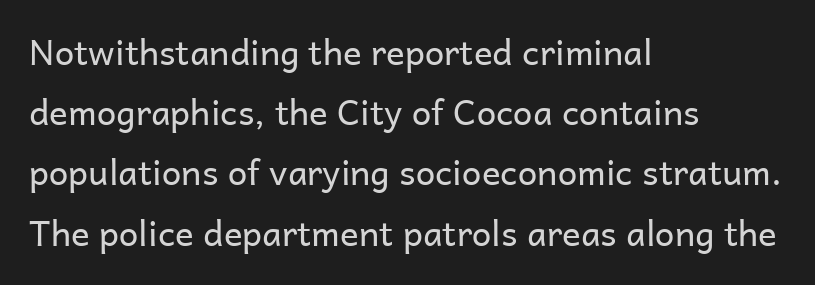
{"serif": "no", "italic": "no", "bold": "no", "weight": "regular", "width": "normal", "stroke_contrast": "low", "x_height": "medium", "monospaced": "no", "underline": "no", "align": "left", "line_spacing_ratio": 1.72, "letter_spacing": "normal", "letter_spacing_em": 0.0, "glyph_px": 35}
